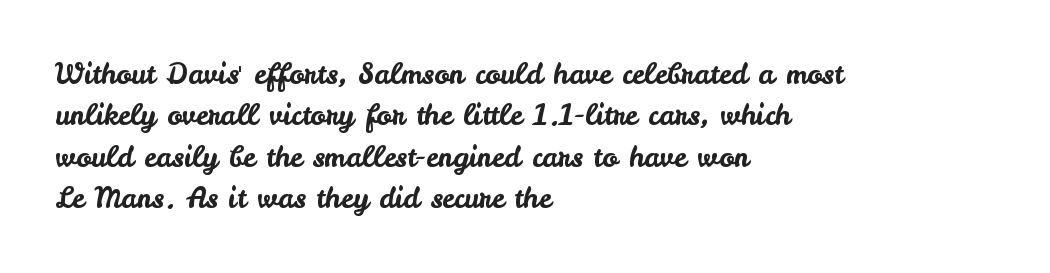
The image shows 28 px sans-serif type; set left-aligned, normal line spacing (1.48x), normal letter spacing, not underlined; low stroke contrast and a small x-height.
